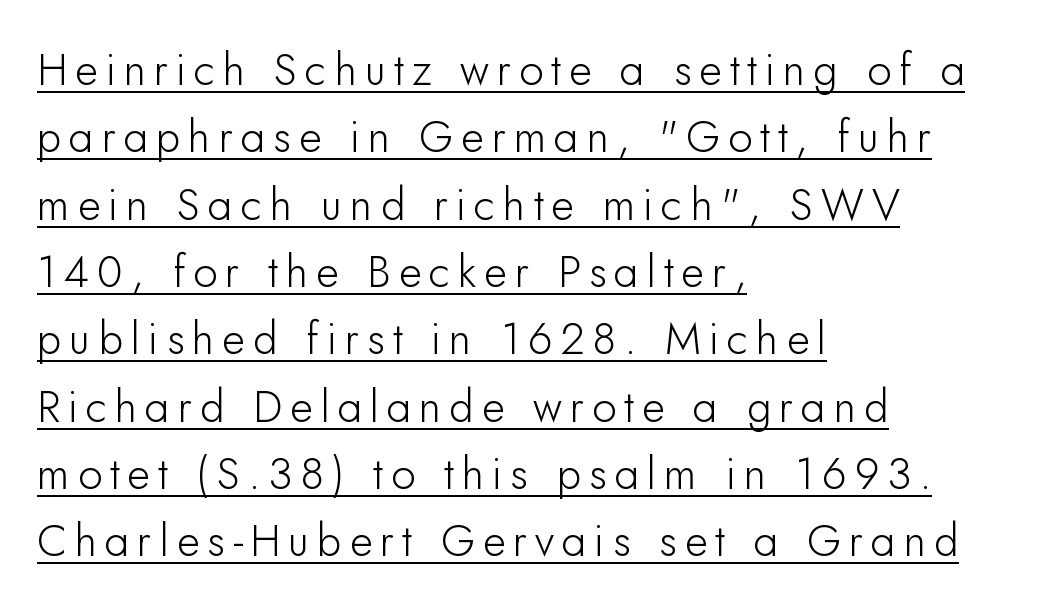
The image shows 44 px sans-serif type, upright; set left-aligned, normal line spacing (1.53x), underlined; low stroke contrast and a small x-height.
